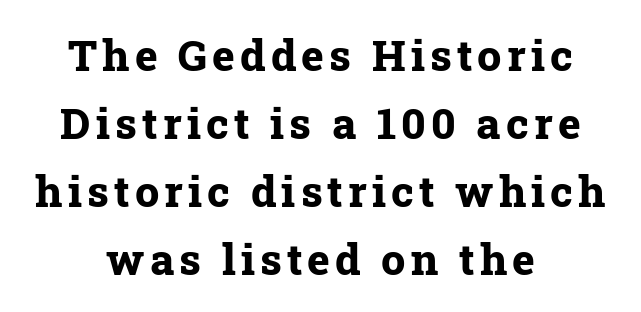
{"serif": "yes", "italic": "no", "bold": "yes", "weight": "bold", "width": "normal", "stroke_contrast": "low", "x_height": "medium", "monospaced": "no", "underline": "no", "align": "center", "line_spacing": "normal", "line_spacing_ratio": 1.58, "glyph_px": 43}
